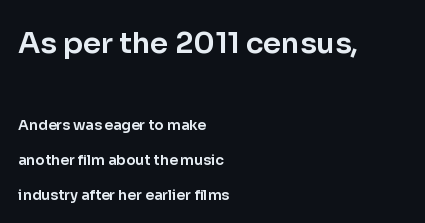
Q: Is the text italic (slanted)? A: No, it is upright.
Q: Is the typeface a serif or a sans-serif typeface? A: Sans-serif.
Q: Is the text underlined? A: No.
Q: How is the paragraph aligned? A: Left-aligned.
Q: Is the spacing between letters normal or unusually wide? A: Normal.
Q: Is the spacing between lines tight, normal or loose? A: Loose.
Q: Which block of text is set in a larger size, the first (top) or the second (bottom)? A: The first (top) one.
Q: Width (condensed, normal, or wide)? A: Normal.
Q: Stroke contrast? A: Low.
Q: x-height? A: Medium.
Q: Monospaced? A: No.
